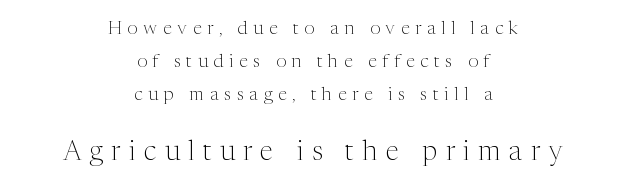
{"italic": "no", "bold": "no", "underline": "no", "align": "center", "line_spacing_ratio": 1.83, "letter_spacing": "wide", "letter_spacing_em": 0.32, "larger_block": "second", "size_ratio": 1.5, "glyph_px": 27}
